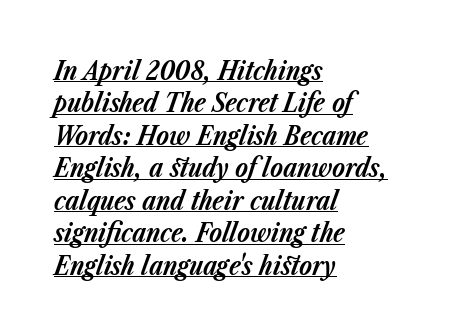
Does extra space separate the letters? No, they use regular spacing. The text carries the slant typical of an italic or oblique font. The face used here has the dense, thick strokes of a bold. Each line of the rendering has a horizontal stroke beneath the glyphs. Vertically, the passage feels balanced, rows spaced as you'd expect. Layout note: lines flush left.
